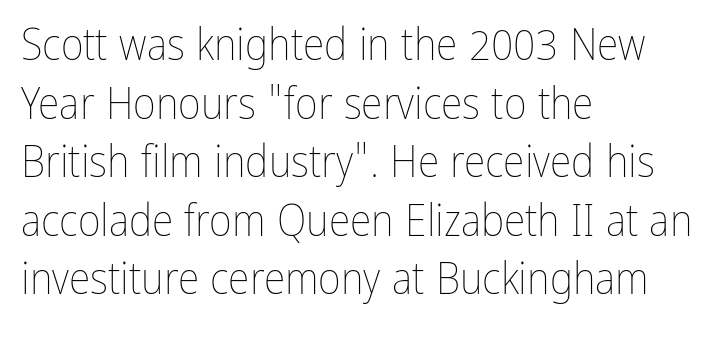
Q: Is the text bold? A: No.
Q: Is the text italic (slanted)? A: No, it is upright.
Q: Is the text underlined? A: No.
Q: How is the paragraph aligned? A: Left-aligned.
Q: Is the spacing between letters normal or unusually wide? A: Normal.
Q: Is the spacing between lines tight, normal or loose? A: Normal.
Q: Width (condensed, normal, or wide)? A: Condensed.
Q: Stroke contrast? A: Low.
Q: x-height? A: Medium.
Q: Monospaced? A: No.
